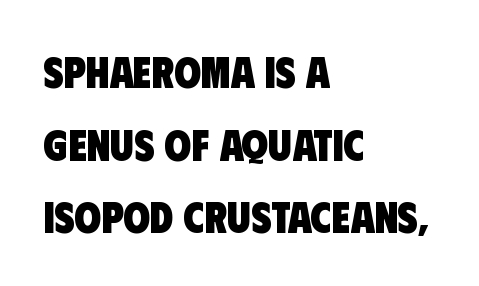
In terms of weight, the rendering is a true, heavy bold. Font category for this specimen: sans-serif. Caption: standard tracking, unaltered. Successive baselines arrive at the customary interval.
